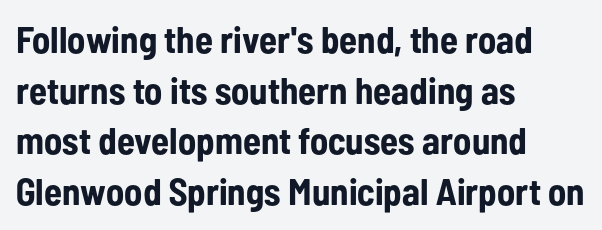
The image shows 37 px bold, condensed sans-serif type, upright; set left-aligned, normal line spacing (1.37x), normal letter spacing, not underlined; low stroke contrast and a medium x-height.
